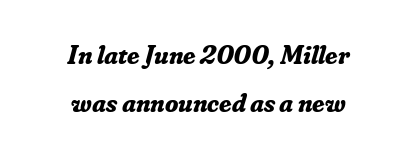
{"italic": "yes", "lean": "right", "slant_degrees": 16, "bold": "yes", "underline": "no", "align": "center", "line_spacing_ratio": 1.78, "letter_spacing": "normal", "letter_spacing_em": 0.0, "glyph_px": 27}
